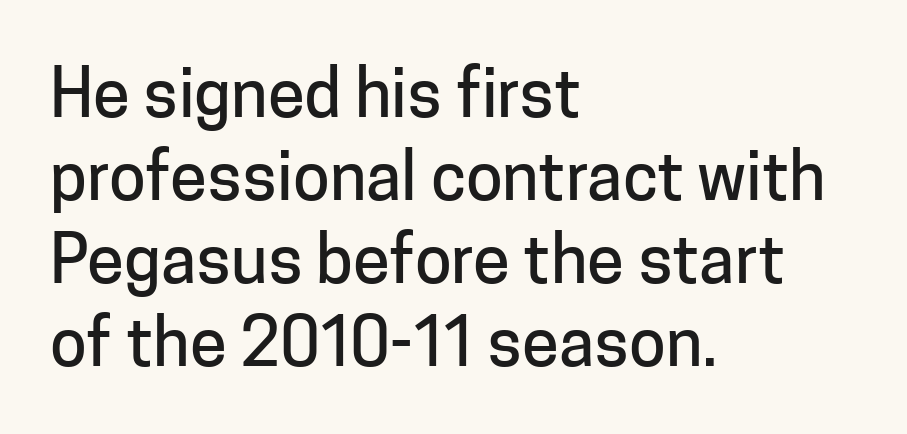
The image shows 67 px sans-serif type, upright; set left-aligned, line spacing 1.24x, normal letter spacing, not underlined; low stroke contrast and a medium x-height.
